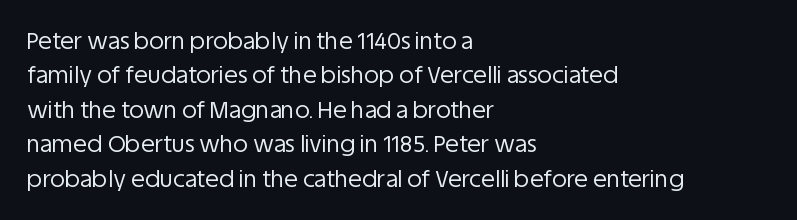
{"italic": "no", "bold": "no", "underline": "no", "align": "left", "line_spacing": "normal", "line_spacing_ratio": 1.5, "letter_spacing": "normal", "letter_spacing_em": 0.0, "glyph_px": 23}
